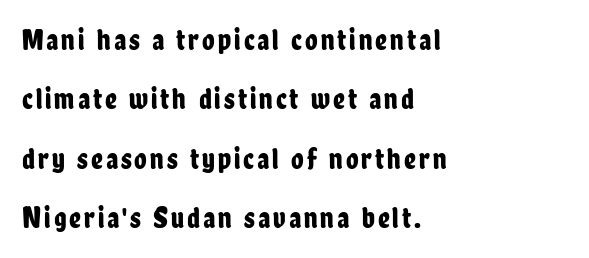
Regarding serifs, this sample does without them. The face used here is proportionally spaced, like ordinary book or web type. The gap between lines stays unmarked. The vertical gap from one line to the next is large. The paragraph has a hard left edge and a soft right edge. The type sits square on the baseline with zero lean.
